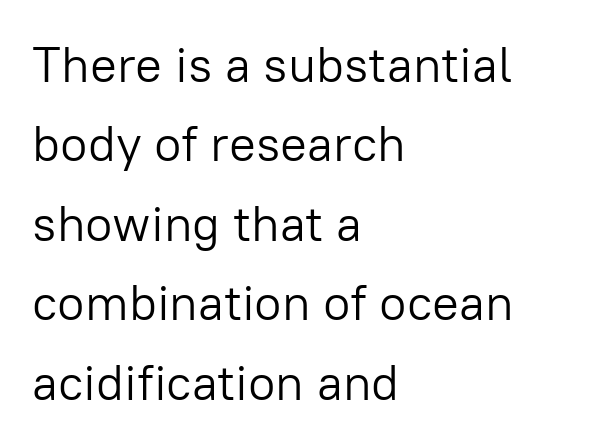
Q: Is the text bold? A: No.
Q: Is the text italic (slanted)? A: No, it is upright.
Q: Is the typeface a serif or a sans-serif typeface? A: Sans-serif.
Q: Is the text underlined? A: No.
Q: How is the paragraph aligned? A: Left-aligned.
Q: Is the spacing between letters normal or unusually wide? A: Normal.
Q: Is the spacing between lines tight, normal or loose? A: Normal.
Q: Width (condensed, normal, or wide)? A: Normal.
Q: Stroke contrast? A: Low.
Q: x-height? A: Medium.
Q: Monospaced? A: No.
